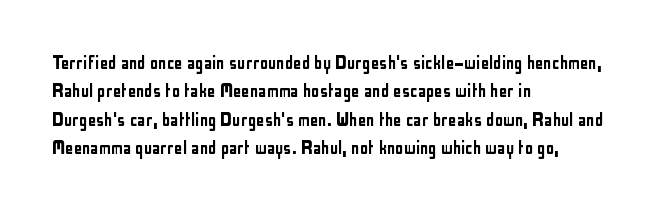
The image shows 21 px text type, upright; set left-aligned, normal line spacing (1.35x), normal letter spacing, not underlined.
